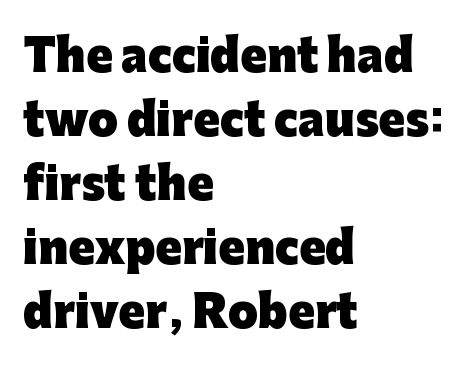
{"serif": "no", "italic": "no", "bold": "yes", "weight": "heavy", "width": "normal", "stroke_contrast": "low", "x_height": "medium", "monospaced": "no", "underline": "no", "align": "left", "line_spacing": "normal", "line_spacing_ratio": 1.49, "letter_spacing": "normal", "letter_spacing_em": 0.0, "glyph_px": 43}
